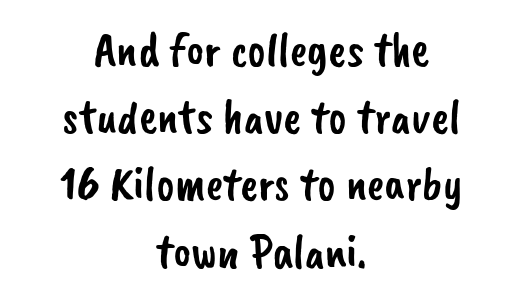
Q: Is the typeface a serif or a sans-serif typeface? A: Sans-serif.
Q: Is the text underlined? A: No.
Q: How is the paragraph aligned? A: Centered.
Q: Is the spacing between letters normal or unusually wide? A: Normal.
Q: Is the spacing between lines tight, normal or loose? A: Normal.
Q: Width (condensed, normal, or wide)? A: Normal.
Q: Stroke contrast? A: Low.
Q: x-height? A: Small.
Q: Monospaced? A: No.
